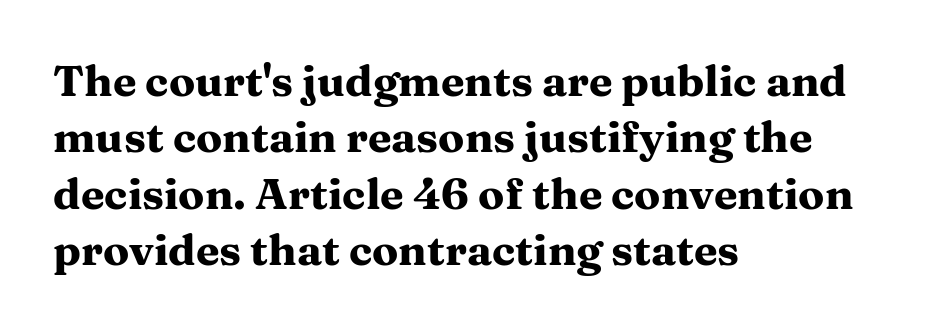
Descenders hang freely into open space. Here the designer chose a conventional face with non-uniform glyph widths. Between one letter and the next there's only the usual sliver of space. The setting favours the left margin, as ordinary paragraphs usually do. Vertically, the passage feels balanced, rows spaced as you'd expect.
